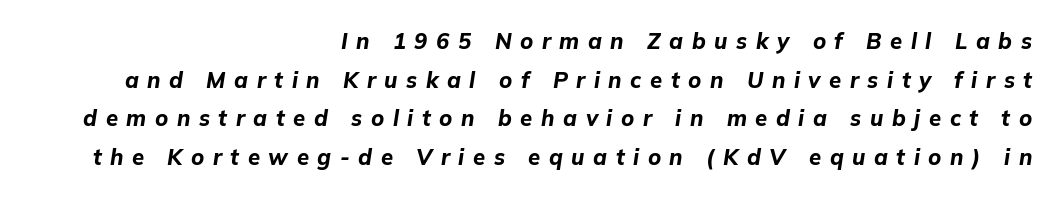
{"italic": "yes", "lean": "right", "slant_degrees": 9, "bold": "yes", "underline": "no", "align": "right", "line_spacing_ratio": 1.76, "letter_spacing": "wide", "letter_spacing_em": 0.39, "glyph_px": 22}
